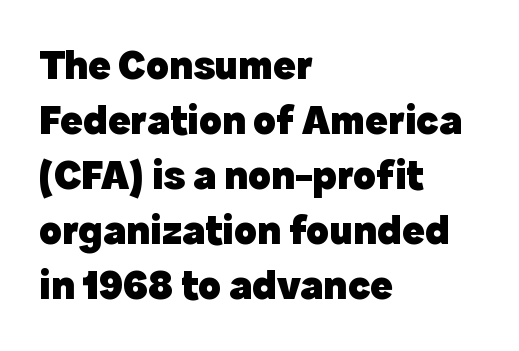
{"serif": "no", "italic": "no", "bold": "yes", "weight": "heavy", "width": "normal", "x_height": "medium", "monospaced": "no", "underline": "no", "align": "left", "line_spacing": "normal", "line_spacing_ratio": 1.31, "letter_spacing": "normal", "letter_spacing_em": 0.0, "glyph_px": 42}
